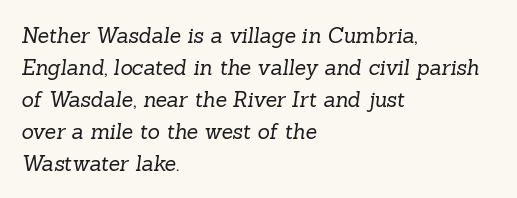
Counters stay open thanks to moderate or lighter strokes. Line spacing here is normal. Letters rest on an invisible, unmarked baseline. Tracking value appears to be zero — textbook default spacing. These lines are set flush left with a ragged right edge.
